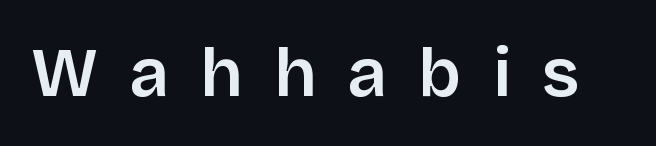
Q: Is the text bold? A: Semi-bold.
Q: Is the text italic (slanted)? A: No, it is upright.
Q: Is the typeface a serif or a sans-serif typeface? A: Sans-serif.
Q: Is the text underlined? A: No.
Q: Is the spacing between letters normal or unusually wide? A: Unusually wide.
Q: Width (condensed, normal, or wide)? A: Normal.
Q: Stroke contrast? A: Low.
Q: x-height? A: Large.
Q: Monospaced? A: No.
